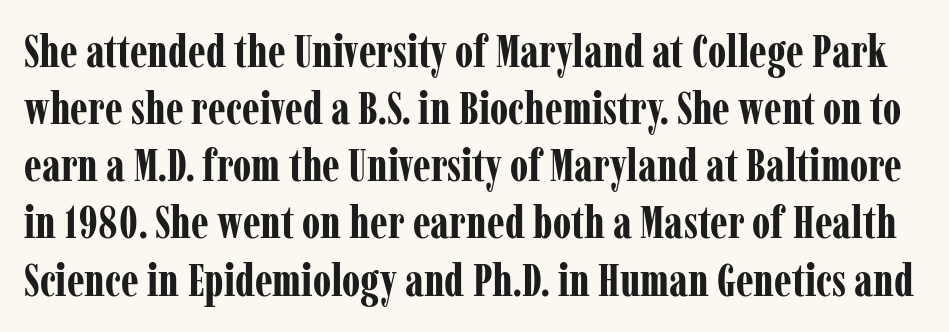
{"serif": "yes", "italic": "no", "bold": "yes", "weight": "bold", "width": "condensed", "stroke_contrast": "low", "x_height": "medium", "monospaced": "no", "underline": "no", "line_spacing": "normal", "line_spacing_ratio": 1.27, "letter_spacing": "normal", "letter_spacing_em": 0.0, "glyph_px": 45}
